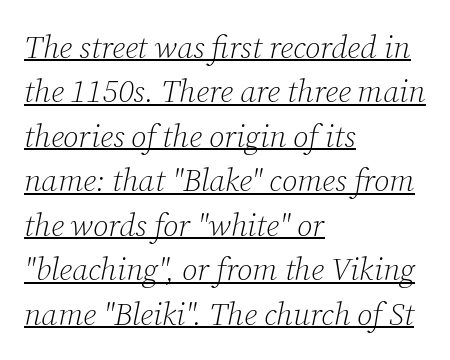
These lines are rendered in a variable-pitch font. Visually the block forms a straight wall on the left and a jagged coastline on the right. Is the type slanted? Yes — the strokes lean at a clear angle. Look at the bottom of the vertical strokes: they flare into serifs here. Vertically, the passage feels balanced, rows spaced as you'd expect.
